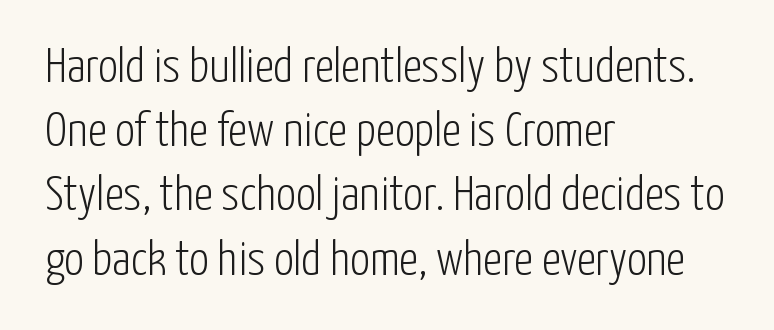
The image shows 49 px light, condensed sans-serif type, upright; set left-aligned, normal line spacing (1.31x), normal letter spacing, not underlined; low stroke contrast and a medium x-height.
